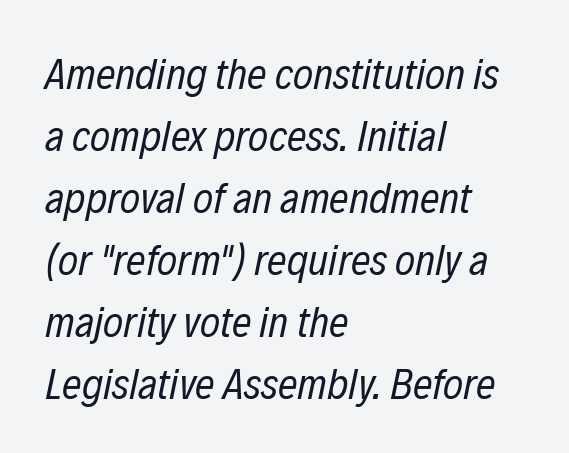
Q: Is the text bold? A: No.
Q: Is the text italic (slanted)? A: Yes, it leans right by about 12 degrees.
Q: Is the text underlined? A: No.
Q: How is the paragraph aligned? A: Left-aligned.
Q: Is the spacing between letters normal or unusually wide? A: Normal.
Q: Is the spacing between lines tight, normal or loose? A: Normal.
Q: Width (condensed, normal, or wide)? A: Condensed.
Q: Stroke contrast? A: Low.
Q: x-height? A: Medium.
Q: Monospaced? A: No.
